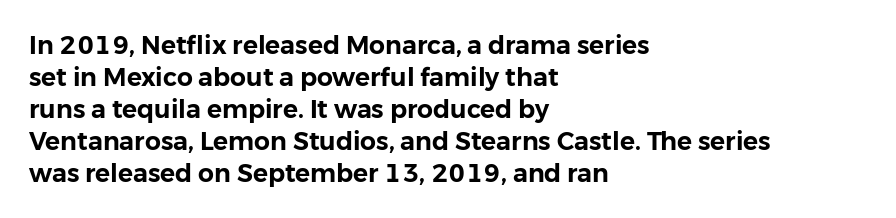
{"italic": "no", "underline": "no", "align": "left", "line_spacing": "normal", "line_spacing_ratio": 1.28, "letter_spacing": "normal", "letter_spacing_em": 0.0, "glyph_px": 25}
